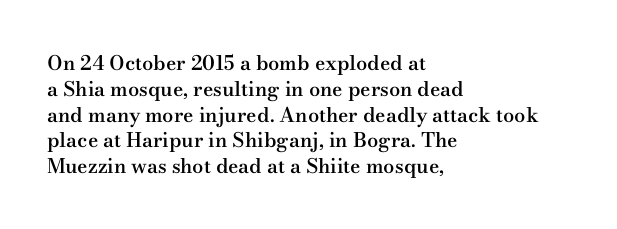
The image shows 20 px text type, upright; set left-aligned, normal line spacing (1.29x), normal letter spacing, not underlined.
